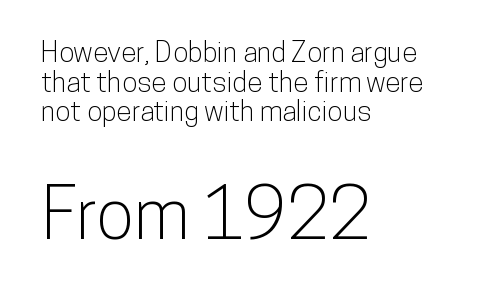
The image shows 70 px condensed sans-serif type, upright; set left-aligned, tight line spacing (1.06x), normal letter spacing, not underlined; the second (bottom) block is 2.5x larger; low stroke contrast and a medium x-height.
